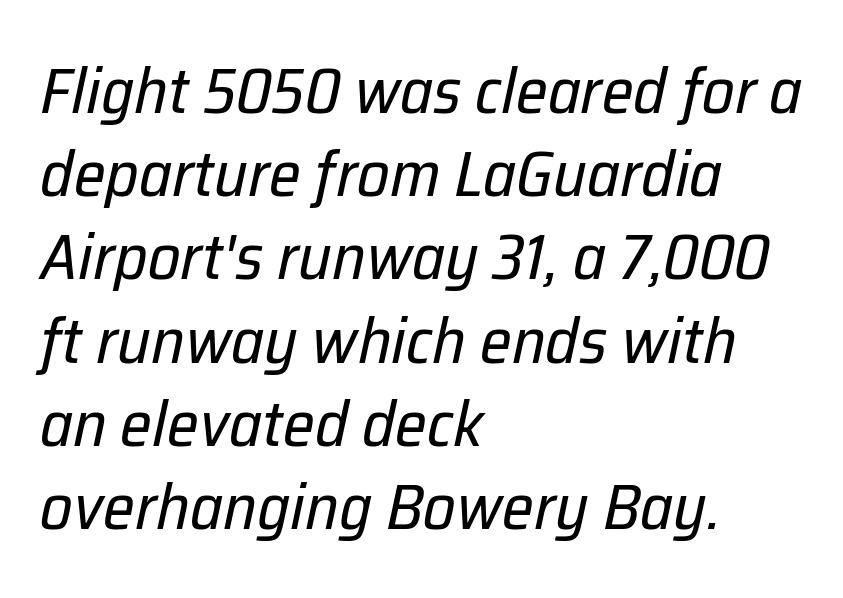
The image shows 64 px regular-weight type, italic (leaning right); set left-aligned, normal line spacing (1.3x), normal letter spacing, not underlined; low stroke contrast and a medium x-height.
